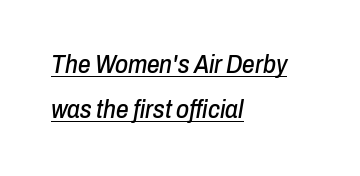
The image shows 25 px text type, italic (leaning right); set left-aligned, line spacing 1.81x, normal letter spacing, underlined.
